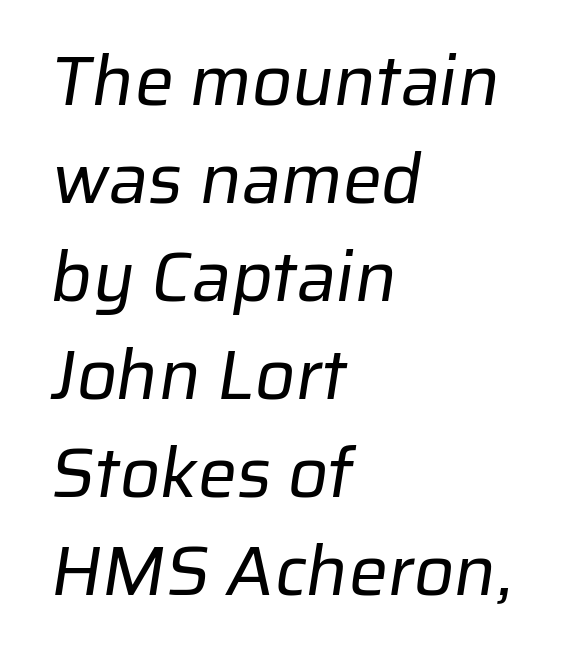
{"serif": "no", "bold": "no", "weight": "regular", "width": "normal", "stroke_contrast": "low", "x_height": "medium", "monospaced": "no", "underline": "no", "align": "left", "line_spacing": "normal", "line_spacing_ratio": 1.4, "letter_spacing": "normal", "letter_spacing_em": 0.0, "glyph_px": 70}
